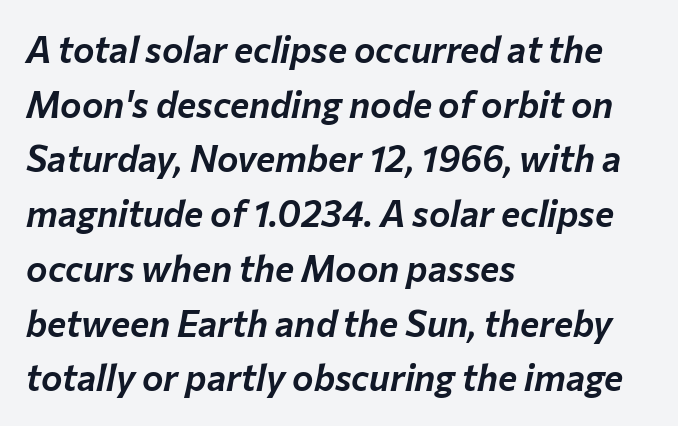
{"italic": "yes", "lean": "right", "slant_degrees": 12, "width": "normal", "stroke_contrast": "low", "x_height": "medium", "monospaced": "no", "underline": "no", "align": "left", "line_spacing": "normal", "line_spacing_ratio": 1.52, "letter_spacing": "normal", "letter_spacing_em": 0.0, "glyph_px": 36}
